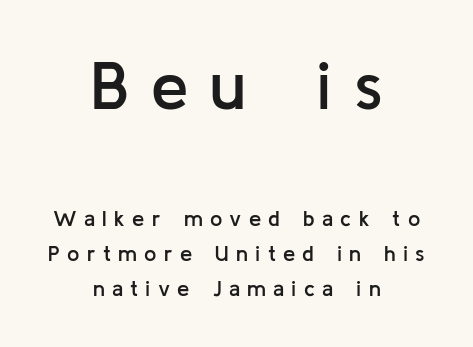
The image shows 67 px semibold sans-serif type, upright; set centered, normal line spacing (1.58x), unusually wide letter spacing (+0.33 em), not underlined; the first (top) block is 3.05x larger; low stroke contrast and a medium x-height.
